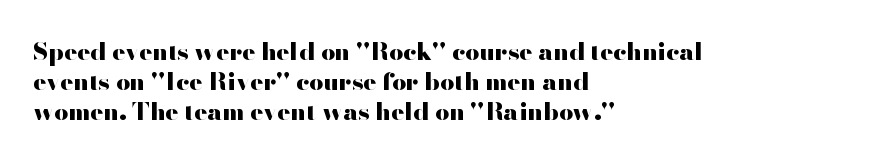
The image shows 24 px bold type, upright; set left-aligned, line spacing 1.24x, normal letter spacing, not underlined.
